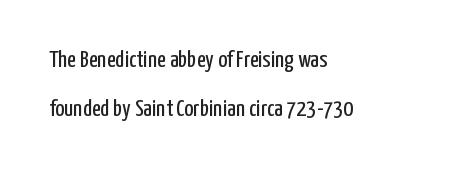
Q: Is the text bold? A: No.
Q: Is the text italic (slanted)? A: No, it is upright.
Q: Is the text underlined? A: No.
Q: How is the paragraph aligned? A: Left-aligned.
Q: Is the spacing between letters normal or unusually wide? A: Normal.
Q: Is the spacing between lines tight, normal or loose? A: Loose.
